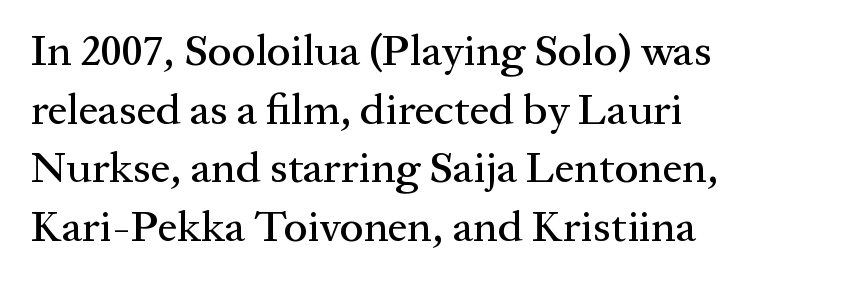
Q: Is the text italic (slanted)? A: No, it is upright.
Q: Is the typeface a serif or a sans-serif typeface? A: Serif.
Q: Is the text underlined? A: No.
Q: How is the paragraph aligned? A: Left-aligned.
Q: Is the spacing between letters normal or unusually wide? A: Normal.
Q: Is the spacing between lines tight, normal or loose? A: Normal.
Q: Width (condensed, normal, or wide)? A: Normal.
Q: Stroke contrast? A: Medium.
Q: x-height? A: Medium.
Q: Monospaced? A: No.
